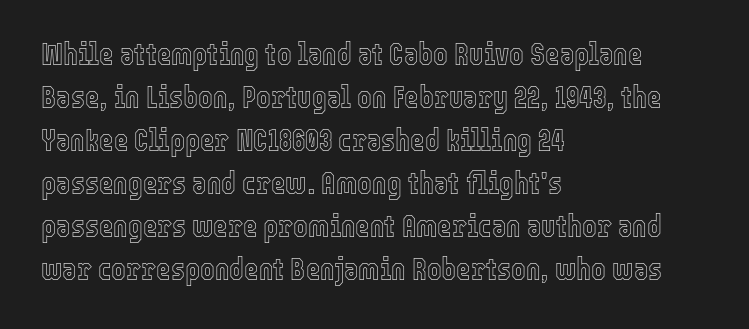
{"italic": "no", "width": "condensed", "x_height": "medium", "monospaced": "no", "underline": "no", "align": "left", "line_spacing": "normal", "line_spacing_ratio": 1.39, "letter_spacing": "normal", "letter_spacing_em": 0.0, "glyph_px": 31}
